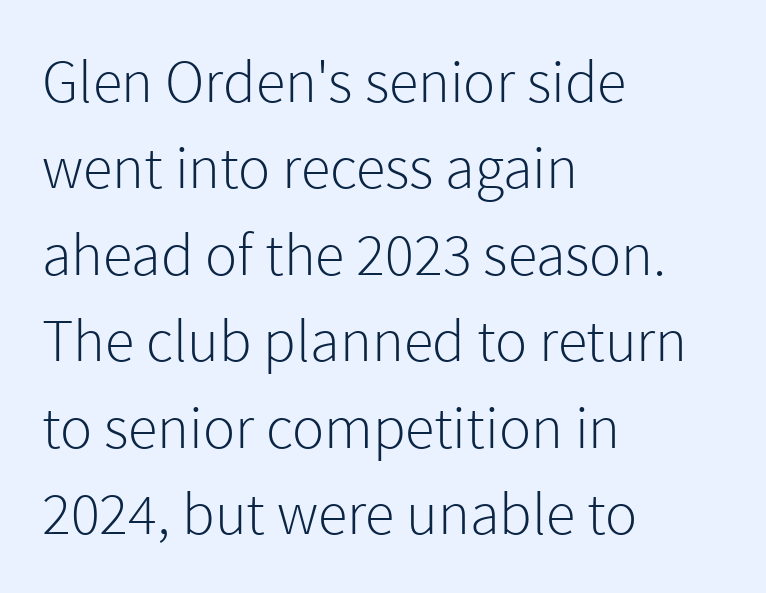
{"serif": "no", "italic": "no", "bold": "no", "weight": "light", "width": "normal", "x_height": "medium", "monospaced": "no", "underline": "no", "align": "left", "line_spacing": "normal", "line_spacing_ratio": 1.44, "letter_spacing": "normal", "letter_spacing_em": 0.0, "glyph_px": 60}
